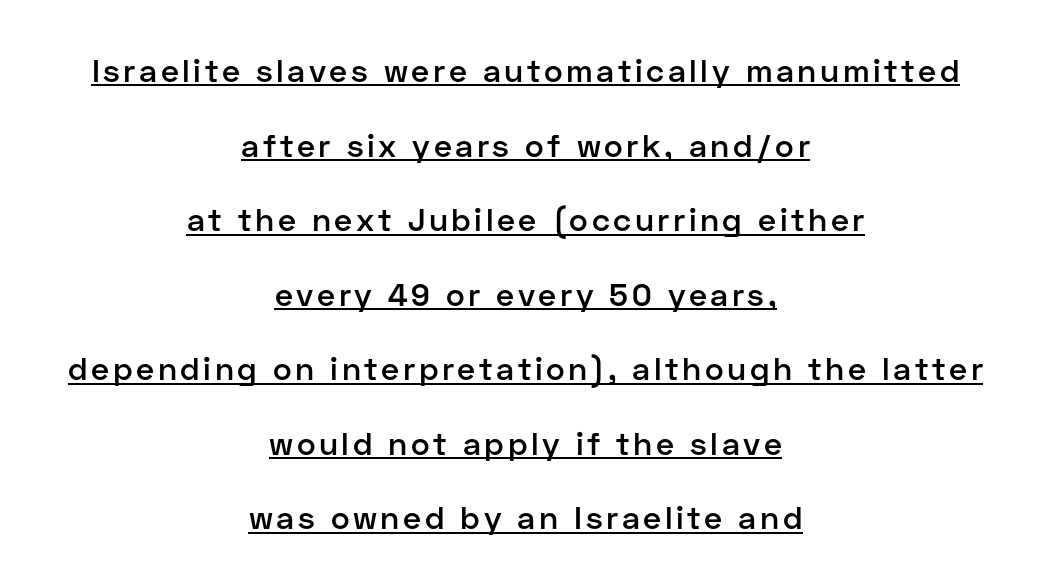
The passage shown is typeset with a sans-serif family. This sample has the flowing, uneven cadence of proportional lettering. Airy leading. Underlining? Definitely there. Italic: no, the glyphs are upright roman. Leftover space on each line is divided equally before and after the words.
